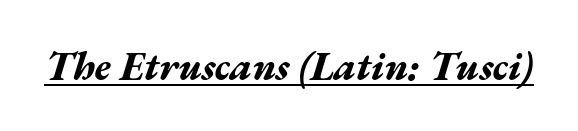
{"italic": "yes", "lean": "right", "slant_degrees": 17, "bold": "yes", "weight": "bold", "width": "wide", "stroke_contrast": "medium", "x_height": "medium", "monospaced": "no", "underline": "yes", "letter_spacing": "normal", "letter_spacing_em": 0.0, "glyph_px": 40}
